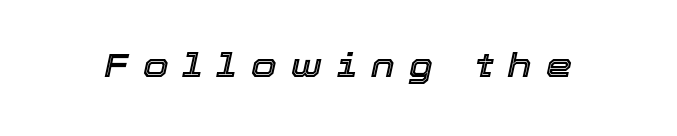
{"italic": "yes", "lean": "right", "slant_degrees": 12, "width": "normal", "x_height": "medium", "monospaced": "no", "underline": "no", "letter_spacing": "wide", "letter_spacing_em": 0.44, "glyph_px": 33}
